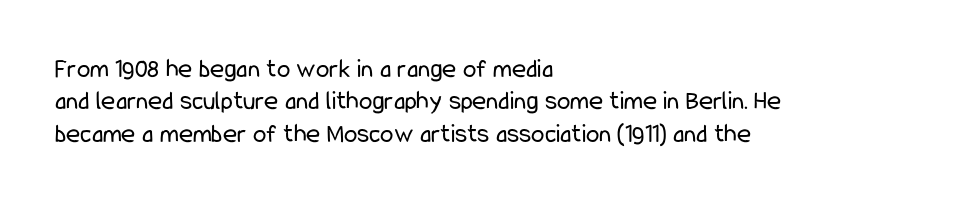
{"italic": "no", "bold": "no", "underline": "no", "align": "left", "line_spacing_ratio": 1.2, "letter_spacing": "normal", "letter_spacing_em": 0.0, "glyph_px": 27}
